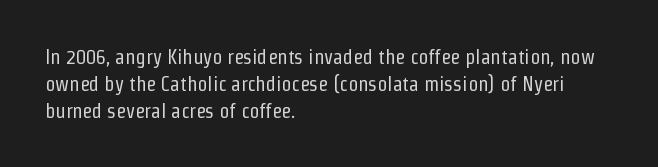
{"italic": "no", "bold": "no", "underline": "no", "align": "left", "line_spacing": "normal", "line_spacing_ratio": 1.35, "letter_spacing": "normal", "letter_spacing_em": 0.0, "glyph_px": 20}
